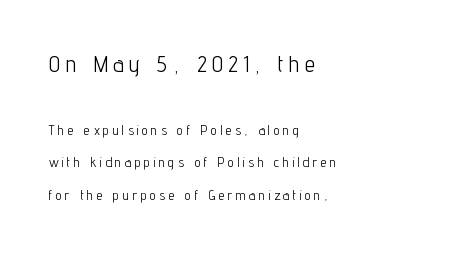
{"italic": "no", "bold": "no", "underline": "no", "align": "left", "line_spacing": "loose", "line_spacing_ratio": 2.32, "letter_spacing": "wide", "letter_spacing_em": 0.24, "larger_block": "first", "size_ratio": 1.64, "glyph_px": 23}
